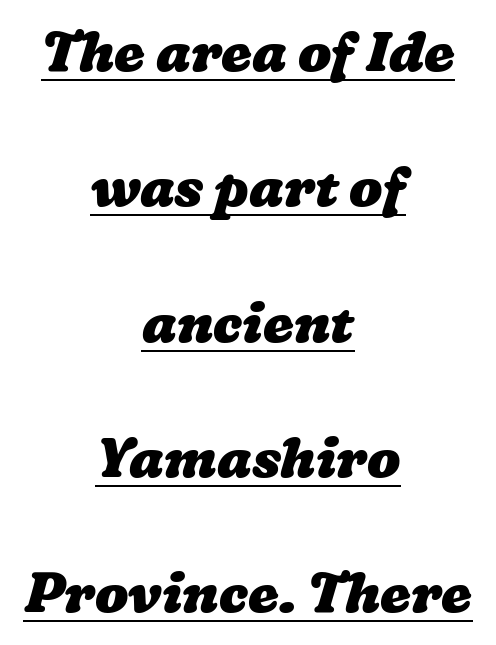
The image shows 55 px heavy, wide type; set centered, loose line spacing (2.46x), normal letter spacing, underlined; low stroke contrast and a medium x-height.
